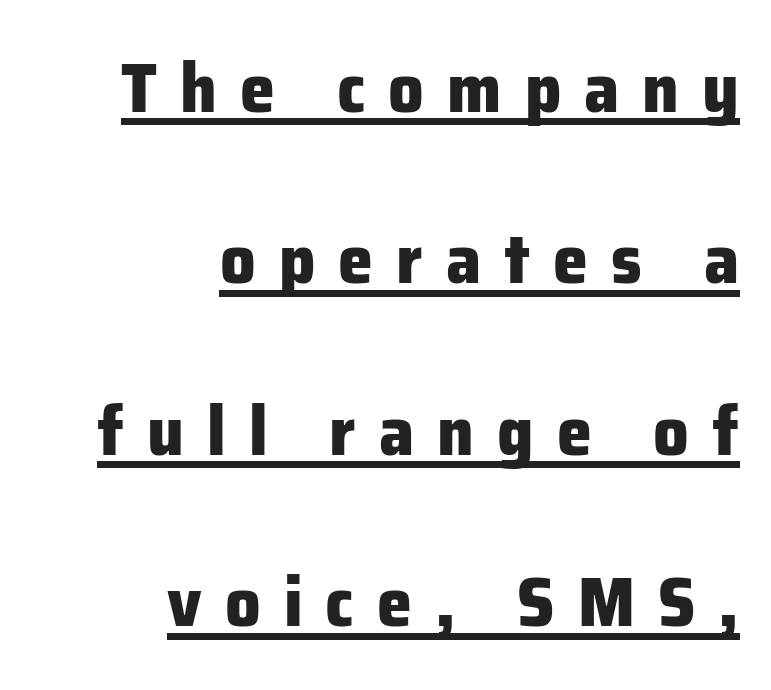
{"serif": "no", "italic": "no", "bold": "yes", "weight": "heavy", "width": "normal", "stroke_contrast": "low", "x_height": "medium", "monospaced": "no", "underline": "yes", "align": "right", "line_spacing": "loose", "line_spacing_ratio": 2.45, "letter_spacing": "wide", "letter_spacing_em": 0.33, "glyph_px": 70}
